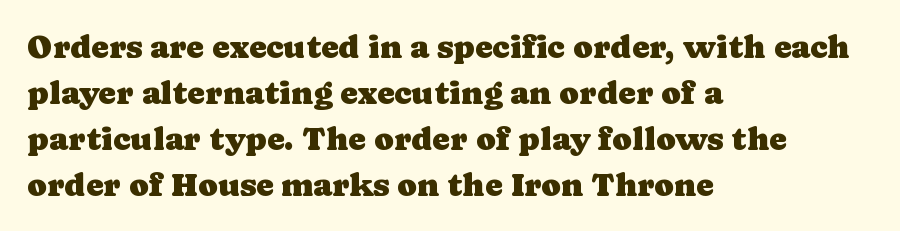
The image shows 33 px serif type, upright; set left-aligned, normal line spacing (1.39x), normal letter spacing, not underlined; low stroke contrast and a medium x-height.
